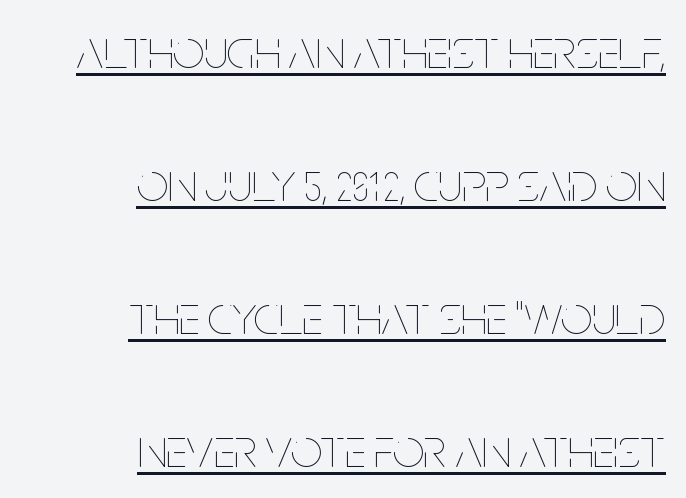
{"italic": "no", "bold": "no", "weight": "thin", "width": "condensed", "stroke_contrast": "low", "x_height": "large", "monospaced": "no", "underline": "yes", "align": "right", "line_spacing": "loose", "line_spacing_ratio": 2.42, "letter_spacing": "normal", "letter_spacing_em": 0.0, "glyph_px": 55}
